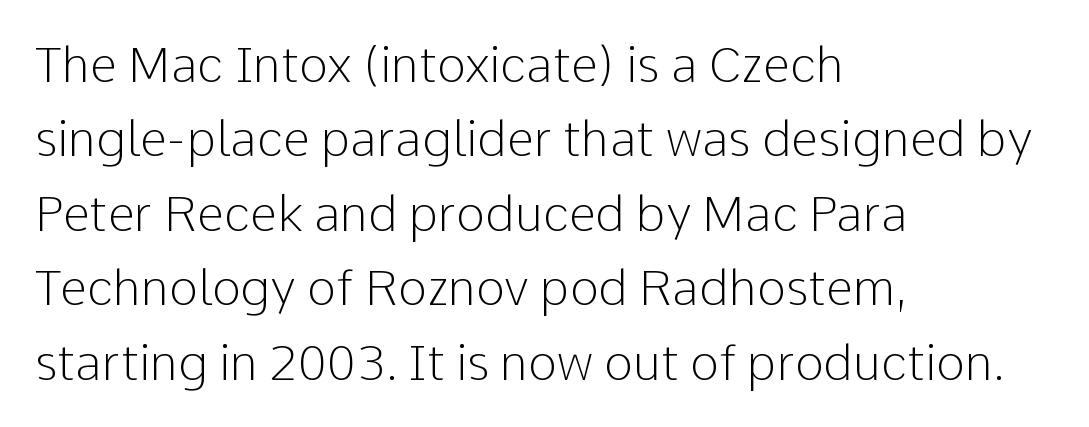
The image shows 49 px light sans-serif type, upright; set left-aligned, normal line spacing (1.52x), normal letter spacing, not underlined; low stroke contrast and a medium x-height.
